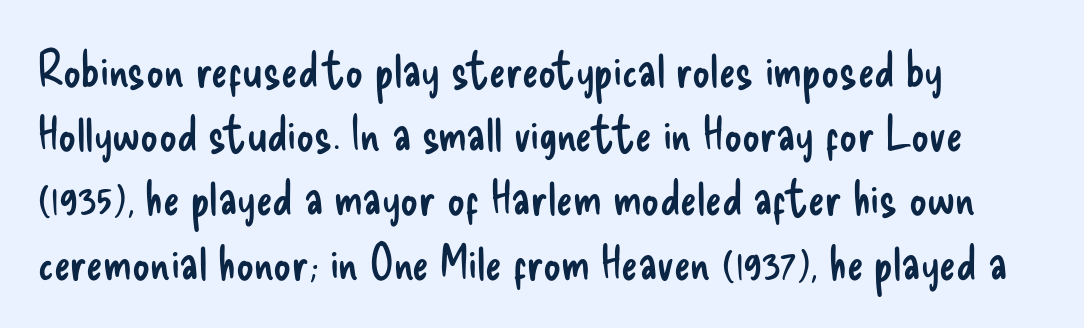
Q: Is the text bold? A: No.
Q: Is the text italic (slanted)? A: No, it is upright.
Q: Is the typeface a serif or a sans-serif typeface? A: Sans-serif.
Q: Is the text underlined? A: No.
Q: How is the paragraph aligned? A: Left-aligned.
Q: Is the spacing between letters normal or unusually wide? A: Normal.
Q: Is the spacing between lines tight, normal or loose? A: Normal.
Q: Width (condensed, normal, or wide)? A: Condensed.
Q: Stroke contrast? A: Low.
Q: x-height? A: Small.
Q: Monospaced? A: No.
